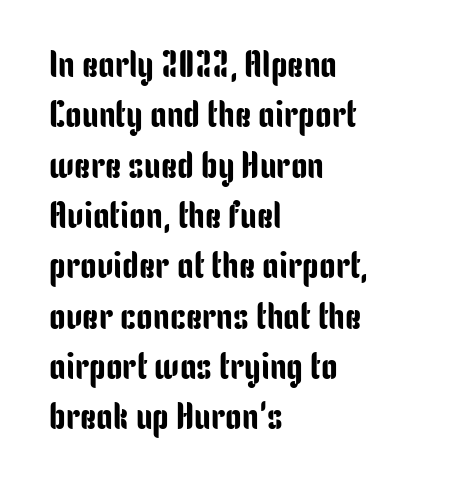
Alignment: flush left. One glance says typical: line gaps are just what's usual. Unlike a traditional serif, this face leaves its strokes unadorned. The foot of each line stays bare and open.
